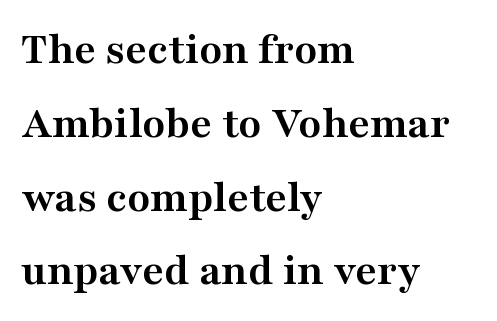
{"serif": "yes", "italic": "no", "bold": "yes", "weight": "semibold", "width": "wide", "stroke_contrast": "medium", "x_height": "medium", "monospaced": "no", "underline": "no", "align": "left", "line_spacing": "normal", "line_spacing_ratio": 1.57, "letter_spacing": "normal", "letter_spacing_em": 0.0, "glyph_px": 47}
